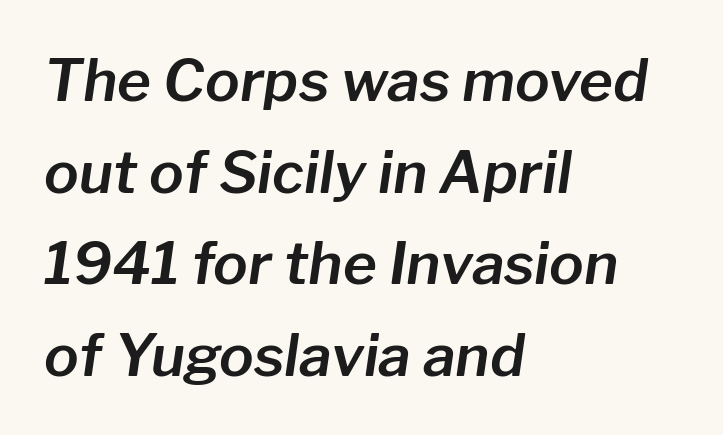
The image shows 58 px text type, italic (leaning right); set left-aligned, normal line spacing (1.58x), normal letter spacing, not underlined; low stroke contrast and a medium x-height.
